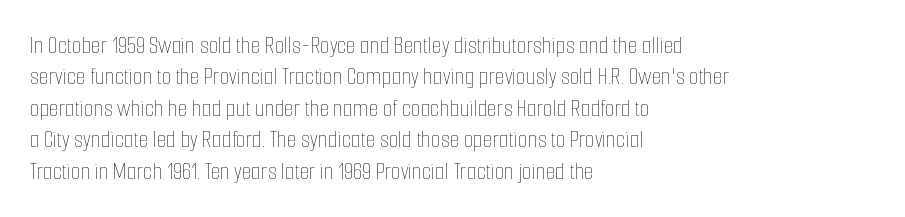
Q: Is the text bold? A: No.
Q: Is the text italic (slanted)? A: No, it is upright.
Q: Is the text underlined? A: No.
Q: How is the paragraph aligned? A: Left-aligned.
Q: Is the spacing between letters normal or unusually wide? A: Normal.
Q: Is the spacing between lines tight, normal or loose? A: Normal.
